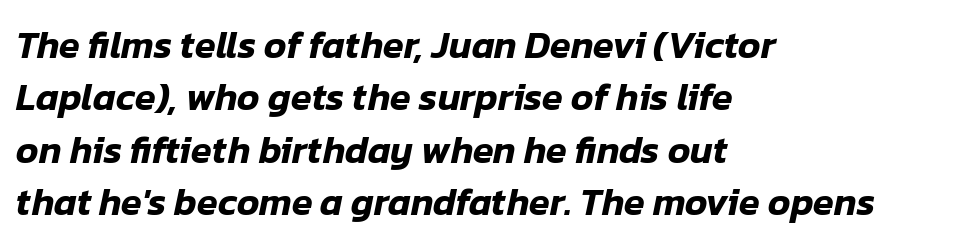
{"italic": "yes", "lean": "right", "slant_degrees": 12, "width": "normal", "stroke_contrast": "low", "x_height": "medium", "monospaced": "no", "underline": "no", "align": "left", "line_spacing": "normal", "line_spacing_ratio": 1.38, "letter_spacing": "normal", "letter_spacing_em": 0.0, "glyph_px": 38}
